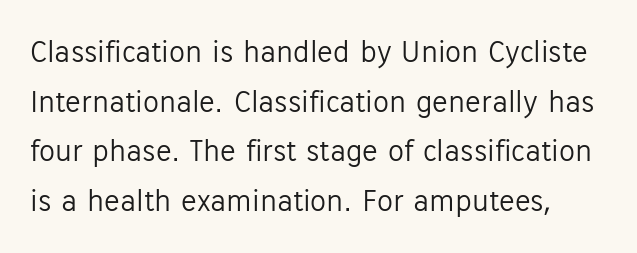
Characters remain perfectly vertical along every line. The rendering uses natural spacing where letterforms have individual widths. Between one letter and the next there's only the usual sliver of space. Nothing heavy about these letters — not bold at all. The space beneath each line is pristine and unruled.
